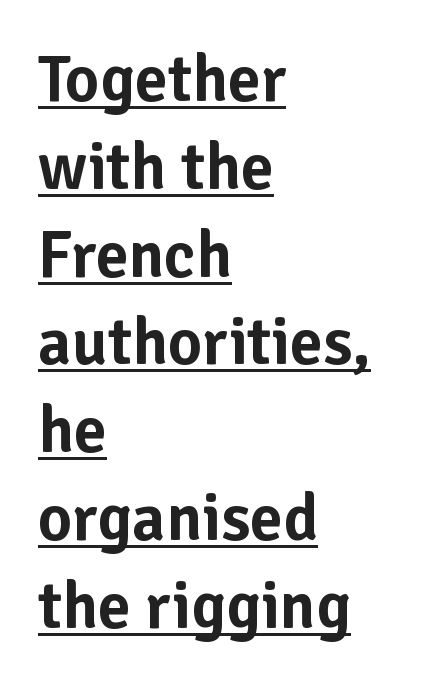
The image shows 66 px sans-serif type, upright; set left-aligned, normal line spacing (1.33x), normal letter spacing, underlined; low stroke contrast and a medium x-height.
